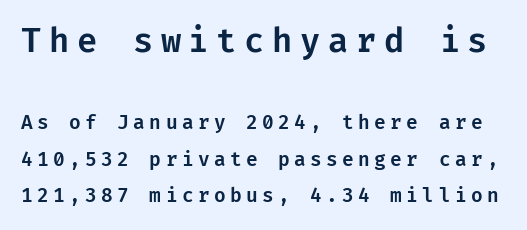
The line-height multiplier appears high, well above default. The horizontal fit of the characters is loose and conspicuously gappy. Scale decreases going downward across the two blocks. Glance below the letters and you will spot only blank space.
